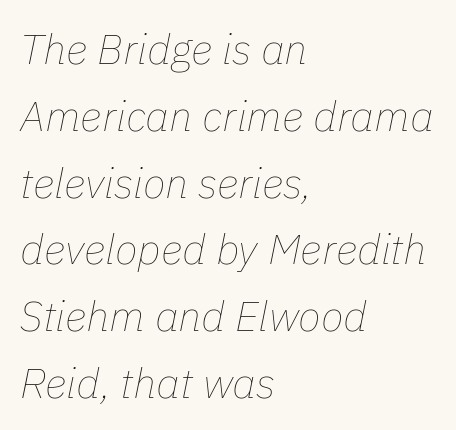
Q: Is the text bold? A: No.
Q: Is the text italic (slanted)? A: Yes, it leans right by about 11 degrees.
Q: Is the text underlined? A: No.
Q: How is the paragraph aligned? A: Left-aligned.
Q: Is the spacing between letters normal or unusually wide? A: Normal.
Q: Is the spacing between lines tight, normal or loose? A: Normal.
Q: Width (condensed, normal, or wide)? A: Normal.
Q: Stroke contrast? A: Low.
Q: x-height? A: Medium.
Q: Monospaced? A: No.
